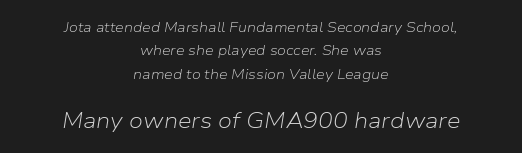
{"italic": "yes", "lean": "right", "slant_degrees": 9, "bold": "no", "underline": "no", "align": "center", "line_spacing": "normal", "line_spacing_ratio": 1.67, "letter_spacing": "normal", "letter_spacing_em": 0.0, "larger_block": "second", "size_ratio": 1.57, "glyph_px": 22}
